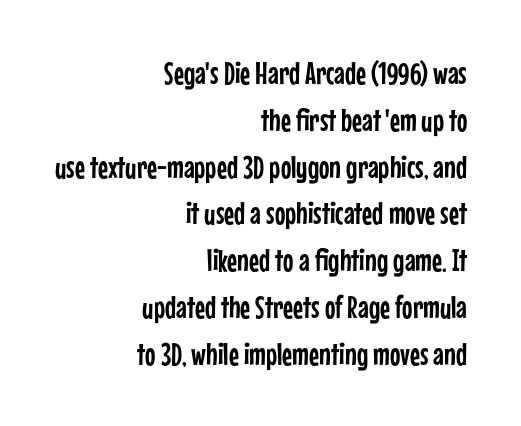
Is this a fixed-width face? No — the glyphs have proportional, varying widths. Upright lettering throughout. The horizontal fit of the characters is conventional and even. Are there feet on the stems? There aren't — it's a sans.
